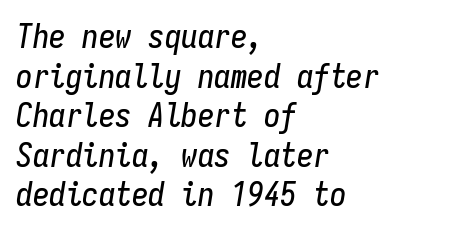
The image shows 33 px condensed type, italic (leaning right), monospaced; set left-aligned, line spacing 1.2x, normal letter spacing, not underlined; low stroke contrast and a medium x-height.
